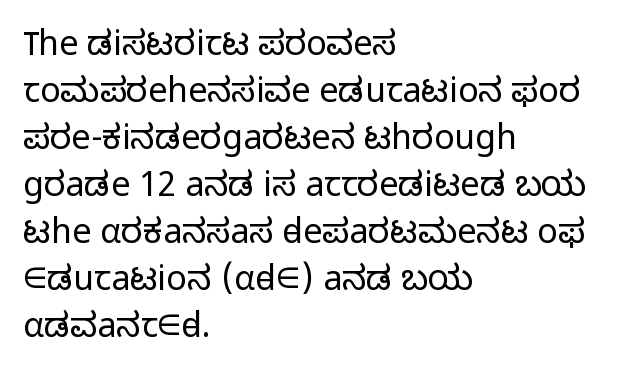
Q: Is the text bold? A: No.
Q: Is the text italic (slanted)? A: No, it is upright.
Q: Is the typeface a serif or a sans-serif typeface? A: Sans-serif.
Q: Is the text underlined? A: No.
Q: How is the paragraph aligned? A: Left-aligned.
Q: Is the spacing between letters normal or unusually wide? A: Normal.
Q: Is the spacing between lines tight, normal or loose? A: Normal.
Q: Width (condensed, normal, or wide)? A: Normal.
Q: Stroke contrast? A: Low.
Q: x-height? A: Medium.
Q: Monospaced? A: No.
